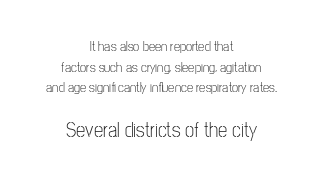
{"italic": "no", "bold": "no", "underline": "no", "align": "center", "line_spacing": "normal", "line_spacing_ratio": 1.47, "letter_spacing": "normal", "letter_spacing_em": 0.0, "larger_block": "second", "size_ratio": 1.5, "glyph_px": 21}
